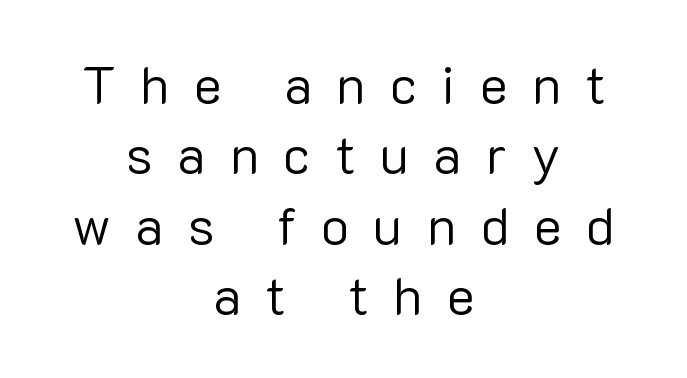
Q: Is the text bold? A: No.
Q: Is the text italic (slanted)? A: No, it is upright.
Q: Is the typeface a serif or a sans-serif typeface? A: Sans-serif.
Q: Is the text underlined? A: No.
Q: How is the paragraph aligned? A: Centered.
Q: Is the spacing between letters normal or unusually wide? A: Unusually wide.
Q: Is the spacing between lines tight, normal or loose? A: Normal.
Q: Width (condensed, normal, or wide)? A: Normal.
Q: Stroke contrast? A: Low.
Q: x-height? A: Medium.
Q: Monospaced? A: No.
